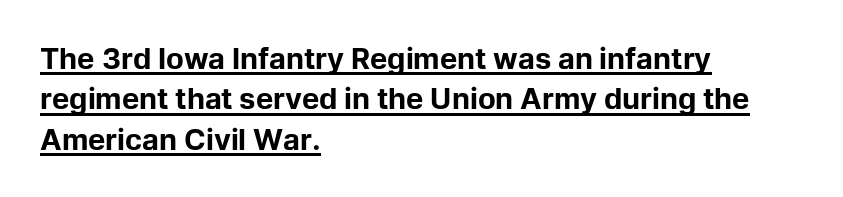
{"serif": "no", "italic": "no", "bold": "yes", "weight": "bold", "width": "normal", "stroke_contrast": "low", "x_height": "medium", "monospaced": "no", "underline": "yes", "align": "left", "line_spacing": "normal", "line_spacing_ratio": 1.39, "letter_spacing": "normal", "letter_spacing_em": 0.0, "glyph_px": 29}
